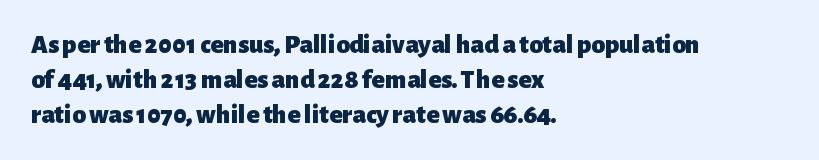
{"italic": "no", "bold": "yes", "underline": "no", "align": "left", "line_spacing": "normal", "line_spacing_ratio": 1.29, "letter_spacing": "normal", "letter_spacing_em": 0.0, "glyph_px": 27}
